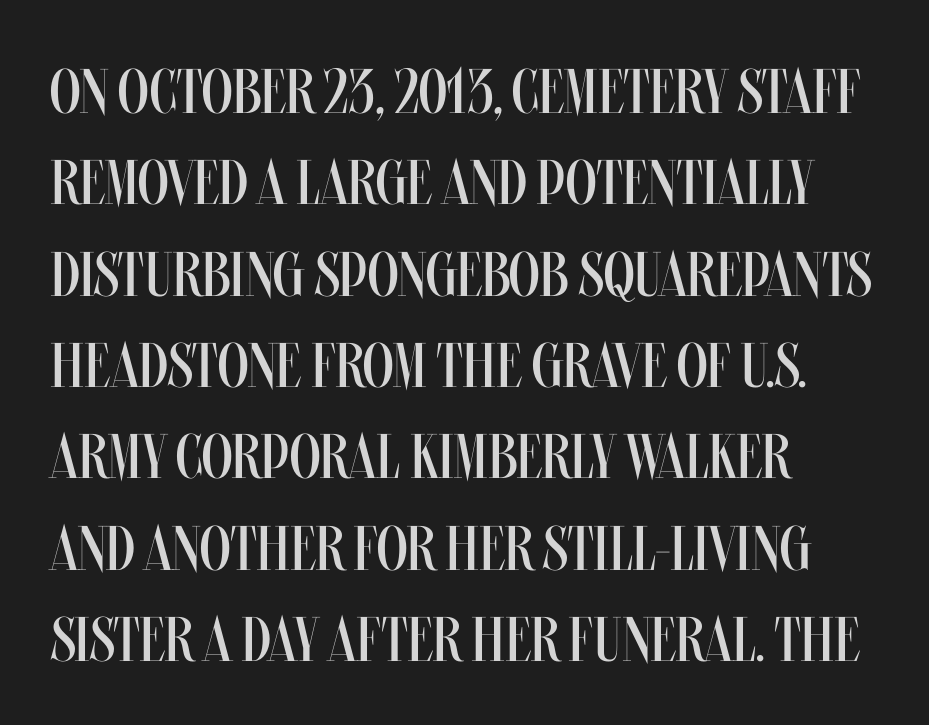
{"italic": "no", "bold": "no", "weight": "regular", "width": "condensed", "stroke_contrast": "medium", "x_height": "large", "monospaced": "no", "underline": "no", "align": "left", "line_spacing": "normal", "line_spacing_ratio": 1.45, "letter_spacing": "normal", "letter_spacing_em": 0.0, "glyph_px": 63}
